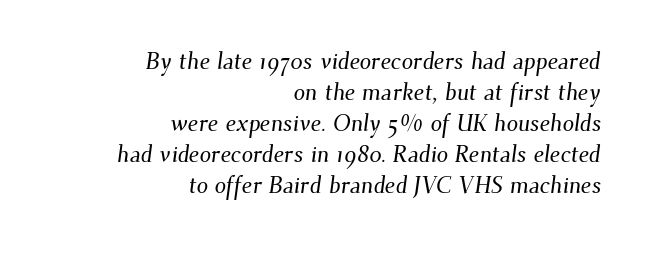
The image shows 23 px text type; set right-aligned, normal line spacing (1.35x), normal letter spacing, not underlined.
